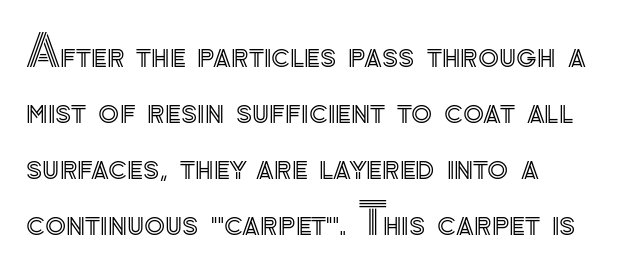
The image shows 43 px text type, upright; set normal line spacing (1.3x), normal letter spacing, not underlined; a small x-height.
